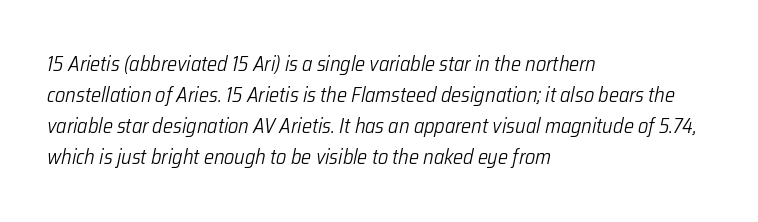
Anything drawn beneath the words? Only blank space. Leftover space on each line is placed entirely after the last word. These glyphs show unthickened strokes, regular width or finer. Quick note: interline space is typical. The horizontal fit of the characters is conventional and even. These lines were composed using italics.
